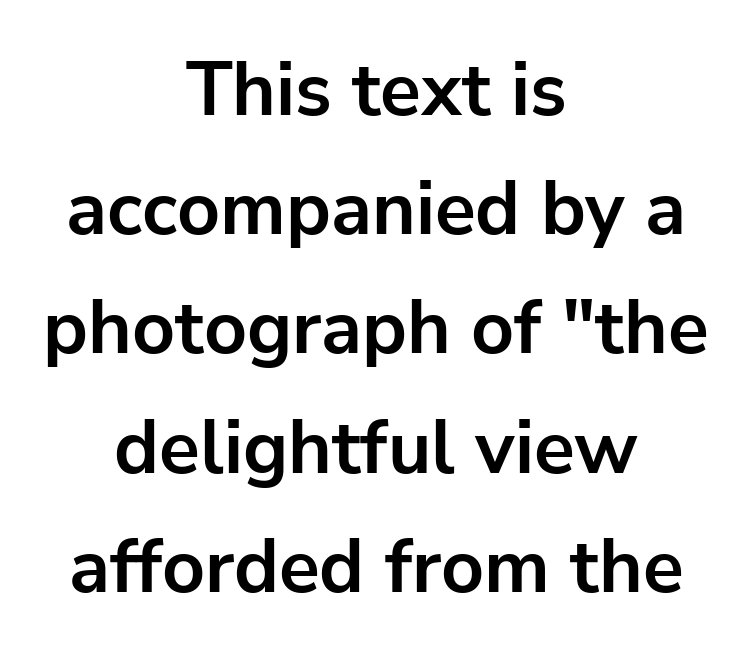
Anything drawn beneath the words? Only blank space. Interline gaps are of average width in this sample. A typesetter would call this proportional, since set widths differ per character. Short and long lines alike share a common midpoint. The glyphs in this specimen are sans serif. No extra tracking has been applied to these lines.
